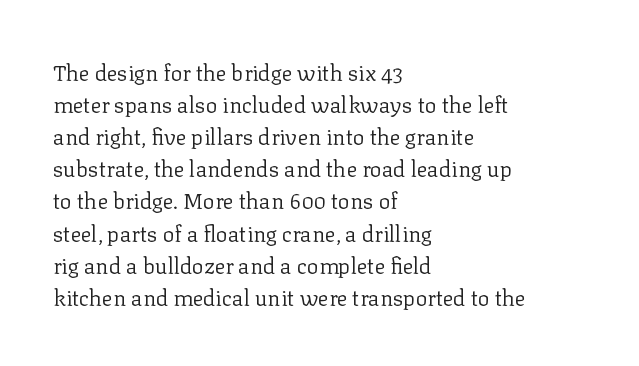
{"italic": "no", "bold": "no", "underline": "no", "align": "left", "line_spacing": "normal", "line_spacing_ratio": 1.46, "letter_spacing": "normal", "letter_spacing_em": 0.0, "glyph_px": 22}
